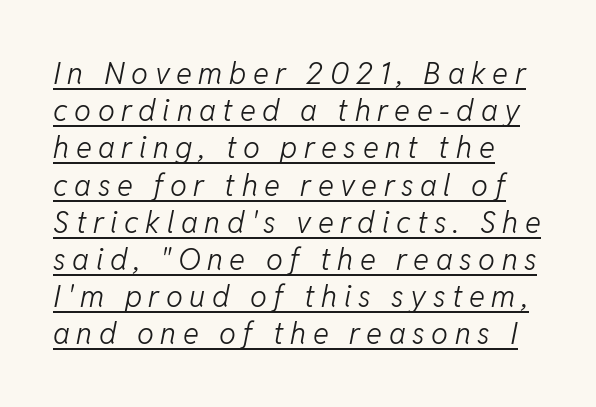
Think of a printed novel: that variable character pitch is what you see here. Emphasis is given by a line drawn under the lettering. Tall strokes in this sample are angled rather than plumb. Spacing between characters has been opened up far beyond the box default. Is the type heavy? It reads as light-to-regular instead.
